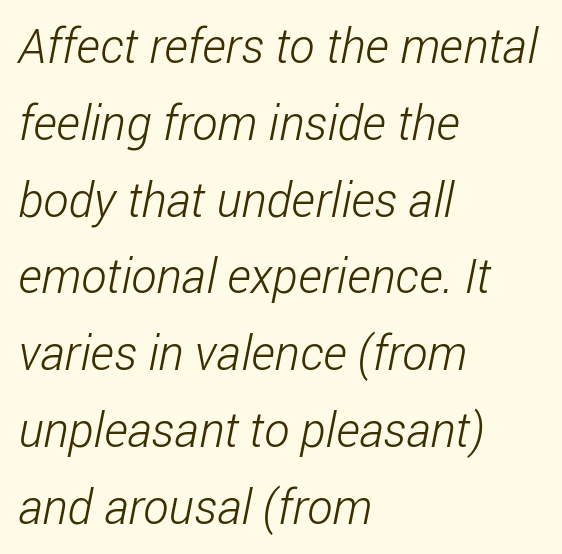
The image shows 48 px light, condensed sans-serif type; set left-aligned, normal line spacing (1.6x), normal letter spacing, not underlined; low stroke contrast and a medium x-height.
